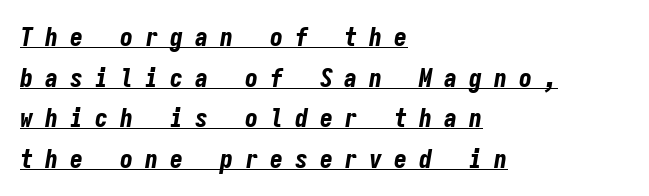
Q: Is the text bold? A: Yes.
Q: Is the text italic (slanted)? A: Yes, it leans right by about 9 degrees.
Q: Is the text underlined? A: Yes.
Q: How is the paragraph aligned? A: Left-aligned.
Q: Is the spacing between letters normal or unusually wide? A: Unusually wide.
Q: Is the spacing between lines tight, normal or loose? A: Normal.
